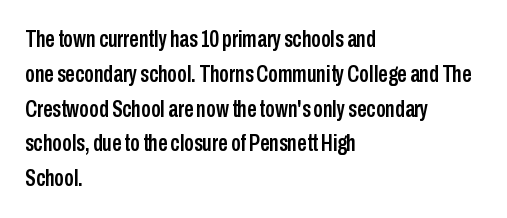
Q: Is the text italic (slanted)? A: No, it is upright.
Q: Is the text underlined? A: No.
Q: How is the paragraph aligned? A: Left-aligned.
Q: Is the spacing between letters normal or unusually wide? A: Normal.
Q: Is the spacing between lines tight, normal or loose? A: Normal.
